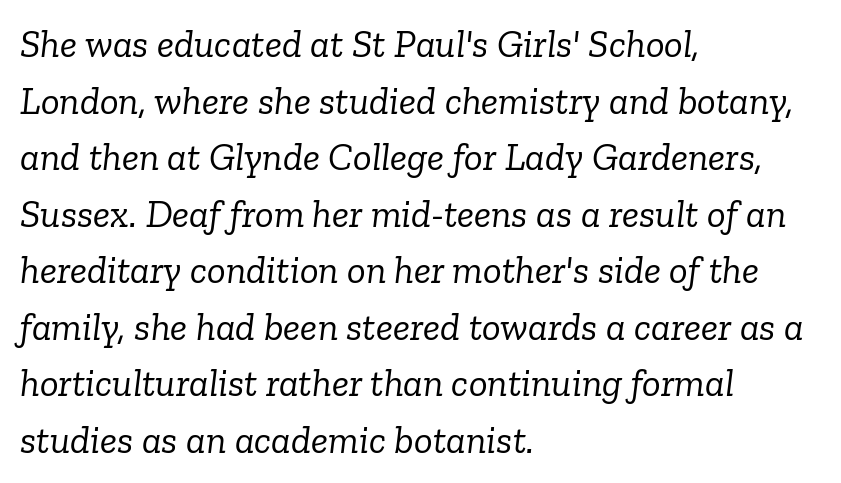
Q: Is the text bold? A: No.
Q: Is the text italic (slanted)? A: Yes, it leans right by about 6 degrees.
Q: Is the typeface a serif or a sans-serif typeface? A: Serif.
Q: Is the text underlined? A: No.
Q: How is the paragraph aligned? A: Left-aligned.
Q: Is the spacing between letters normal or unusually wide? A: Normal.
Q: Is the spacing between lines tight, normal or loose? A: Normal.
Q: Width (condensed, normal, or wide)? A: Normal.
Q: Stroke contrast? A: Low.
Q: x-height? A: Medium.
Q: Monospaced? A: No.
